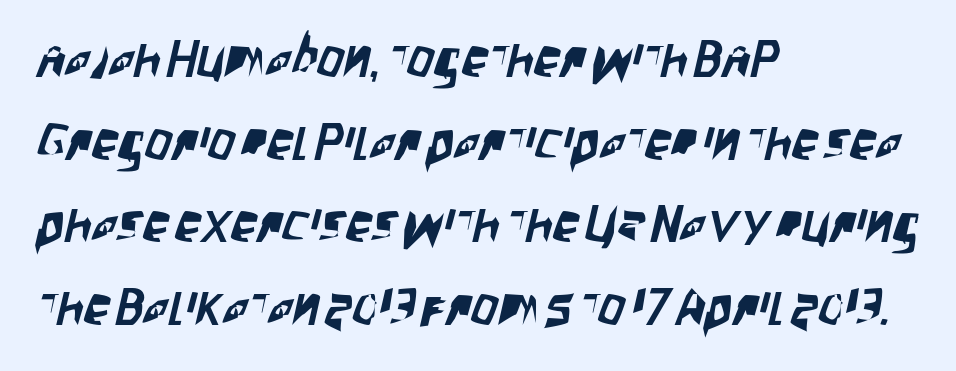
Q: Is the typeface a serif or a sans-serif typeface? A: Sans-serif.
Q: Is the text underlined? A: No.
Q: How is the paragraph aligned? A: Left-aligned.
Q: Is the spacing between letters normal or unusually wide? A: Normal.
Q: Is the spacing between lines tight, normal or loose? A: Normal.
Q: Width (condensed, normal, or wide)? A: Condensed.
Q: Stroke contrast? A: Low.
Q: x-height? A: Large.
Q: Monospaced? A: No.
